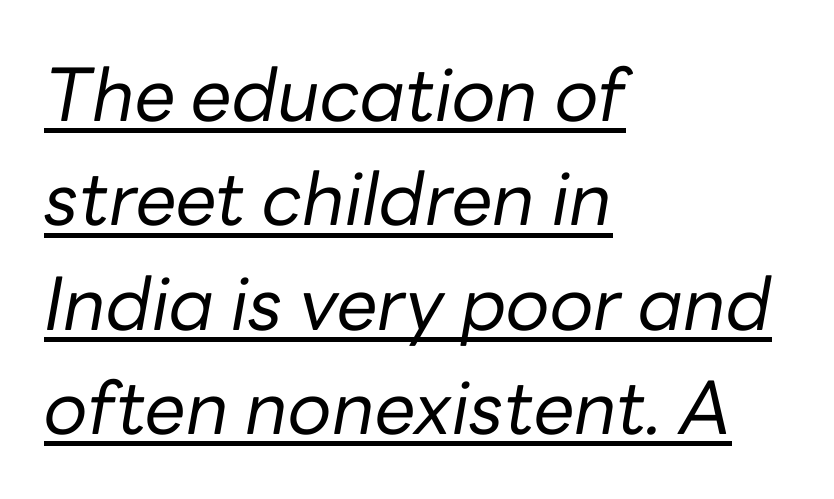
Q: Is the text bold? A: No.
Q: Is the text italic (slanted)? A: Yes, it leans right by about 10 degrees.
Q: Is the text underlined? A: Yes.
Q: How is the paragraph aligned? A: Left-aligned.
Q: Is the spacing between letters normal or unusually wide? A: Normal.
Q: Is the spacing between lines tight, normal or loose? A: Normal.
Q: Width (condensed, normal, or wide)? A: Normal.
Q: Stroke contrast? A: Low.
Q: x-height? A: Medium.
Q: Monospaced? A: No.
